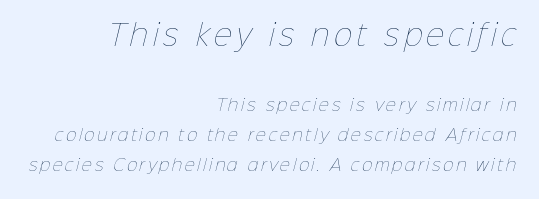
Line endings align vertically; line beginnings do not. Decoration check: the copy has no underline. Here the designer chose a conventional face with non-uniform glyph widths. The composition opens big and finishes small.
